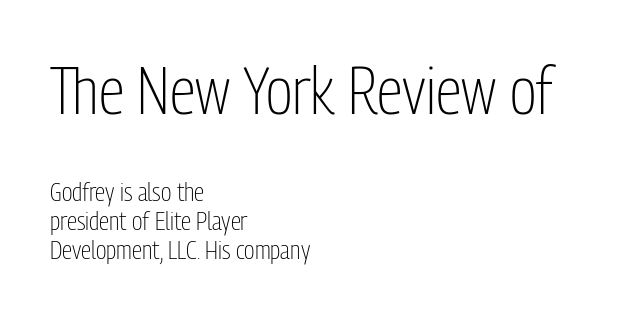
{"serif": "no", "italic": "no", "bold": "no", "weight": "light", "width": "condensed", "stroke_contrast": "low", "x_height": "medium", "monospaced": "no", "underline": "no", "align": "left", "line_spacing": "tight", "line_spacing_ratio": 1.1, "letter_spacing": "normal", "letter_spacing_em": 0.0, "larger_block": "first", "size_ratio": 2.54, "glyph_px": 66}
